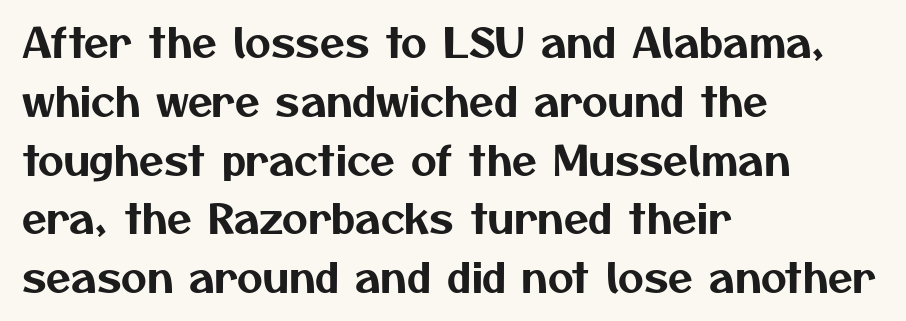
Q: Is the typeface a serif or a sans-serif typeface? A: Sans-serif.
Q: Is the text underlined? A: No.
Q: How is the paragraph aligned? A: Left-aligned.
Q: Is the spacing between letters normal or unusually wide? A: Normal.
Q: Is the spacing between lines tight, normal or loose? A: Normal.
Q: Width (condensed, normal, or wide)? A: Normal.
Q: Stroke contrast? A: Medium.
Q: x-height? A: Medium.
Q: Monospaced? A: No.
